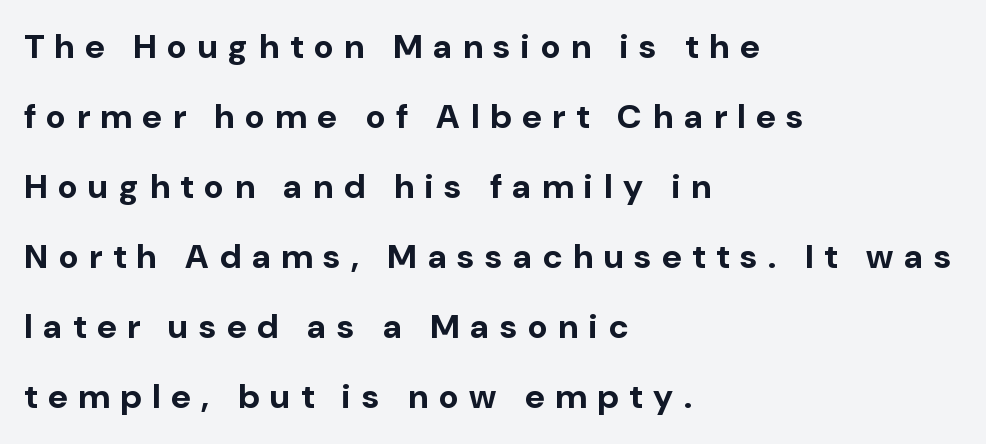
The image shows 34 px bold sans-serif type, upright; set left-aligned, loose line spacing (2.06x), unusually wide letter spacing (+0.32 em), not underlined; low stroke contrast and a medium x-height.
